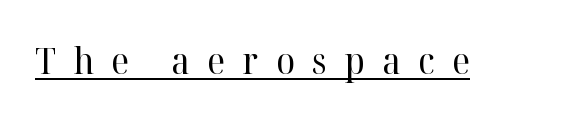
Q: Is the text bold? A: No.
Q: Is the text italic (slanted)? A: No, it is upright.
Q: Is the typeface a serif or a sans-serif typeface? A: Serif.
Q: Is the text underlined? A: Yes.
Q: Is the spacing between letters normal or unusually wide? A: Unusually wide.
Q: Width (condensed, normal, or wide)? A: Normal.
Q: Stroke contrast? A: High.
Q: x-height? A: Medium.
Q: Monospaced? A: No.
